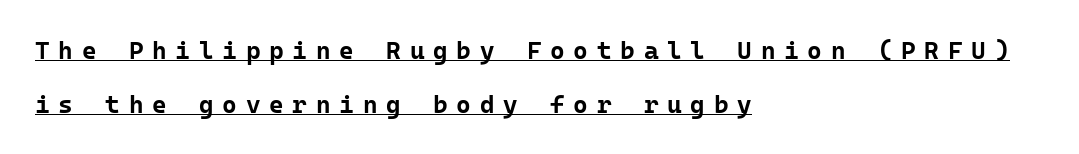
Q: Is the text bold? A: Yes.
Q: Is the text italic (slanted)? A: No, it is upright.
Q: Is the text underlined? A: Yes.
Q: How is the paragraph aligned? A: Left-aligned.
Q: Is the spacing between letters normal or unusually wide? A: Unusually wide.
Q: Is the spacing between lines tight, normal or loose? A: Loose.
